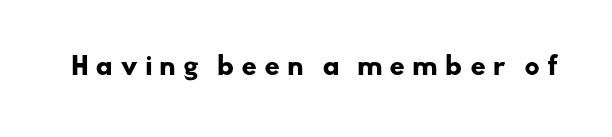
{"bold": "yes", "underline": "no", "letter_spacing": "wide", "letter_spacing_em": 0.28, "glyph_px": 24}
